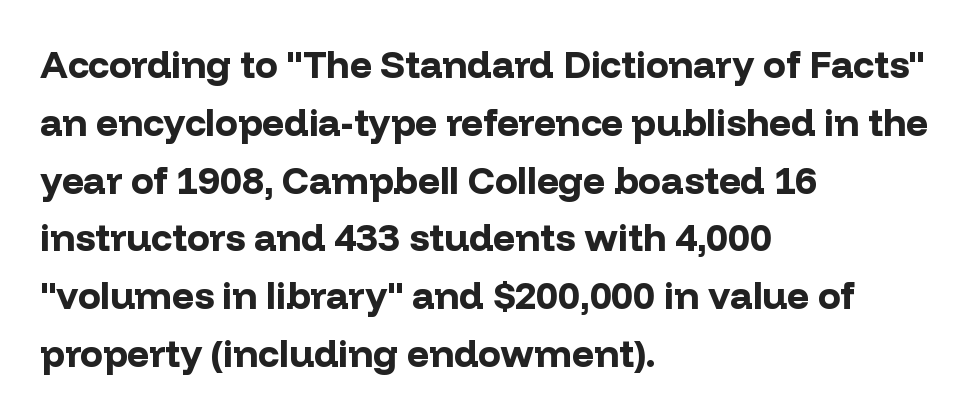
The image shows 38 px bold sans-serif type, upright; set left-aligned, normal line spacing (1.52x), normal letter spacing, not underlined; low stroke contrast and a medium x-height.
